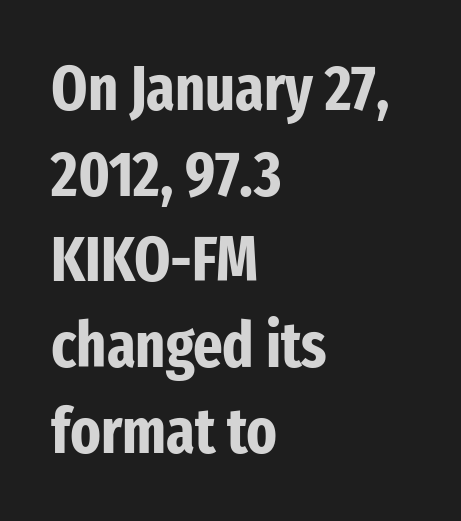
These lines are composed in type without serifs. One-word summary of the alignment: left. Varying glyph widths throughout — classic text-font behaviour. Italic? Not at all — the glyphs are vertical. Quick note: interline space is typical.
